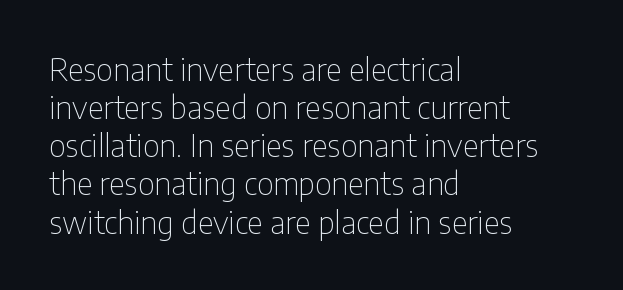
The image shows 31 px thin, condensed sans-serif type, upright; set left-aligned, line spacing 1.23x, normal letter spacing, not underlined; low stroke contrast and a medium x-height.
